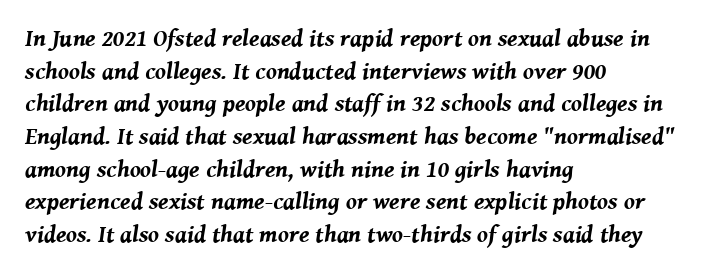
Bold? Absolutely — the strokes are thick and heavy. The compositor pushed each line to the left boundary. Check under the words: just untouched page. Each word holds together tightly as a unit, with standard inter-letter gaps. The vertical gap from one line to the next is medium.
